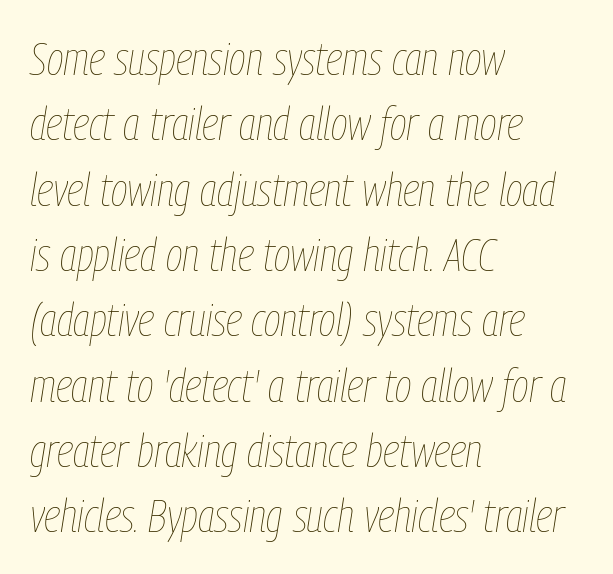
The image shows 46 px thin, condensed type, italic (leaning right); set left-aligned, normal line spacing (1.42x), normal letter spacing, not underlined; low stroke contrast and a medium x-height.
